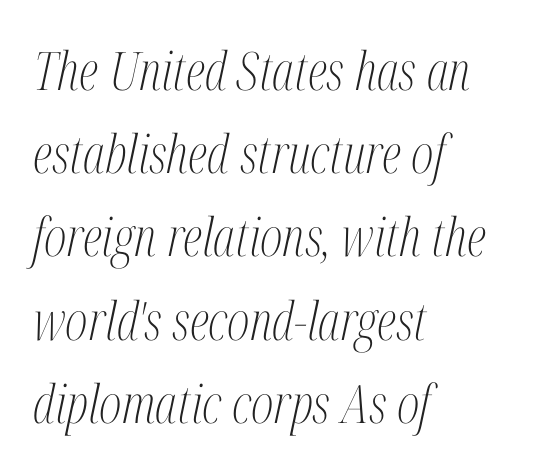
Looks like regular typesetting: each glyph gets only the width it needs. Notice how descenders clear the ascenders below comfortably — that's standard leading. How are the letters spaced? Ordinarily, with no added tracking. This sample is left-justified, so line endings fall wherever the words run out. The axis of the letterforms is tilted away from vertical. Old-style or modern, the face here clearly has serifs.
